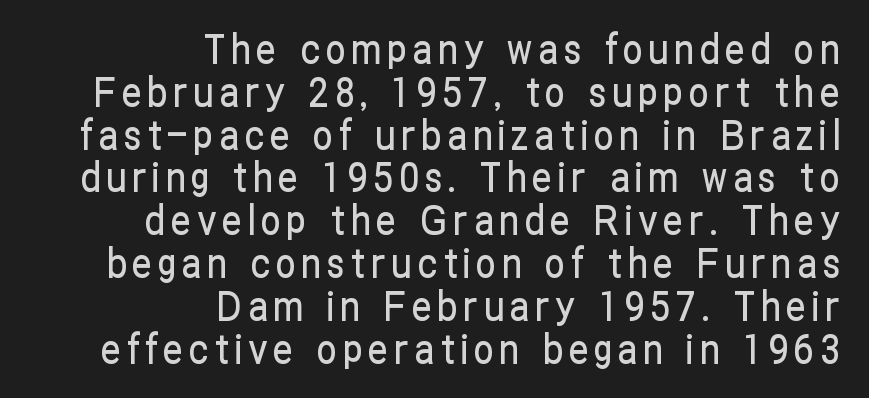
Q: Is the text italic (slanted)? A: No, it is upright.
Q: Is the typeface a serif or a sans-serif typeface? A: Sans-serif.
Q: Is the text underlined? A: No.
Q: How is the paragraph aligned? A: Right-aligned.
Q: Is the spacing between lines tight, normal or loose? A: Tight.
Q: Width (condensed, normal, or wide)? A: Condensed.
Q: Stroke contrast? A: Low.
Q: x-height? A: Medium.
Q: Monospaced? A: No.
